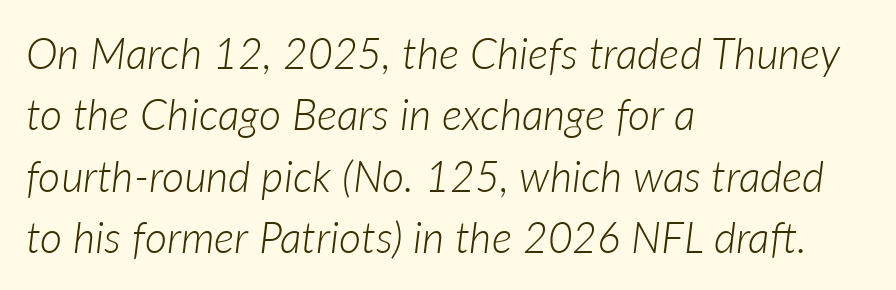
{"italic": "yes", "lean": "right", "slant_degrees": 7, "bold": "no", "weight": "light", "width": "normal", "stroke_contrast": "low", "x_height": "medium", "monospaced": "no", "underline": "no", "align": "left", "line_spacing": "normal", "line_spacing_ratio": 1.43, "letter_spacing": "normal", "letter_spacing_em": 0.0, "glyph_px": 43}
